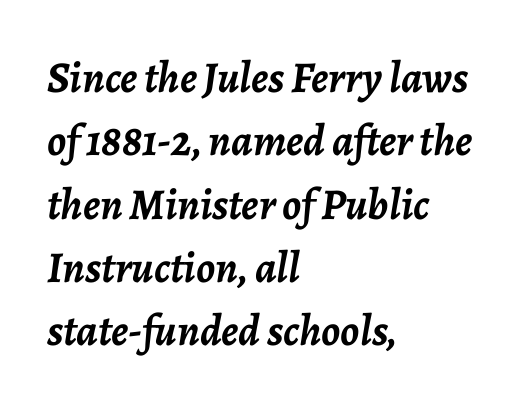
{"italic": "yes", "lean": "right", "slant_degrees": 7, "bold": "yes", "weight": "semibold", "width": "normal", "stroke_contrast": "low", "x_height": "medium", "monospaced": "no", "underline": "no", "align": "left", "line_spacing": "normal", "line_spacing_ratio": 1.44, "letter_spacing": "normal", "letter_spacing_em": 0.0, "glyph_px": 44}
